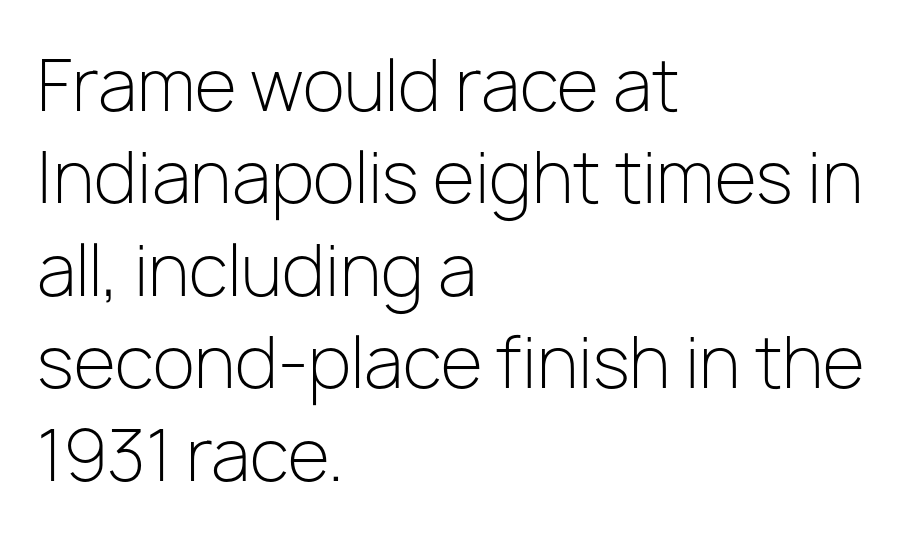
Q: Is the text bold? A: No.
Q: Is the text italic (slanted)? A: No, it is upright.
Q: Is the typeface a serif or a sans-serif typeface? A: Sans-serif.
Q: Is the text underlined? A: No.
Q: How is the paragraph aligned? A: Left-aligned.
Q: Is the spacing between letters normal or unusually wide? A: Normal.
Q: Is the spacing between lines tight, normal or loose? A: Normal.
Q: Width (condensed, normal, or wide)? A: Normal.
Q: Stroke contrast? A: Low.
Q: x-height? A: Medium.
Q: Monospaced? A: No.
